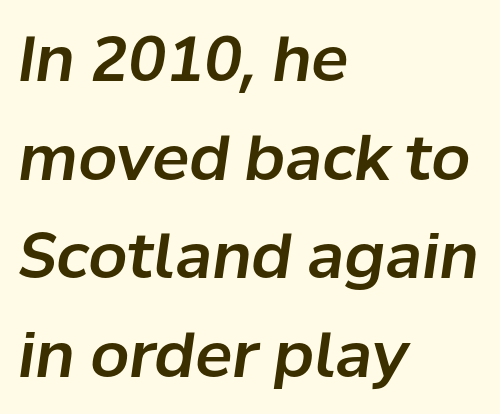
One-word summary of the alignment: left. Caption: standard tracking, unaltered. This sample keeps an unexceptional amount of space between lines. Italic: yes, the glyphs are oblique.
